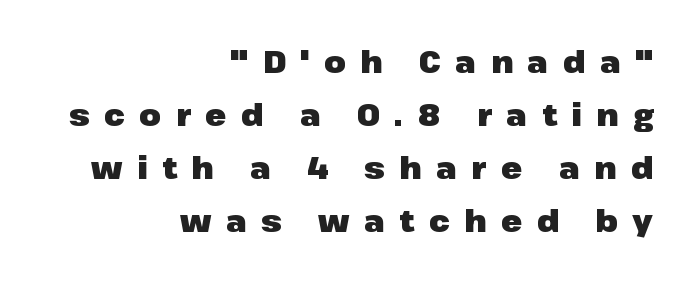
Q: Is the text bold? A: Yes.
Q: Is the text italic (slanted)? A: No, it is upright.
Q: Is the typeface a serif or a sans-serif typeface? A: Sans-serif.
Q: Is the text underlined? A: No.
Q: How is the paragraph aligned? A: Right-aligned.
Q: Is the spacing between letters normal or unusually wide? A: Unusually wide.
Q: Width (condensed, normal, or wide)? A: Normal.
Q: Stroke contrast? A: Low.
Q: x-height? A: Medium.
Q: Monospaced? A: No.
